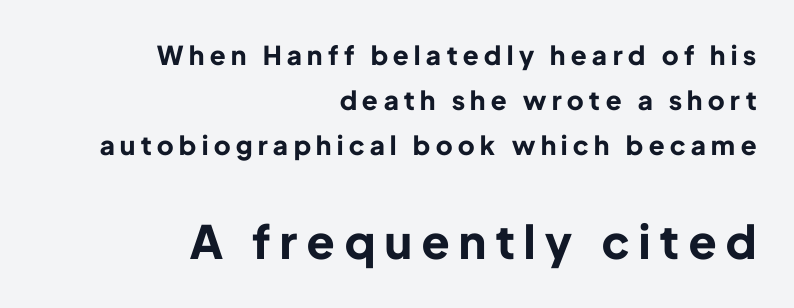
The image shows 46 px bold sans-serif type, upright; set right-aligned, line spacing 1.74x, unusually wide letter spacing (+0.22 em), not underlined; the second (bottom) block is 1.77x larger; low stroke contrast and a medium x-height.
